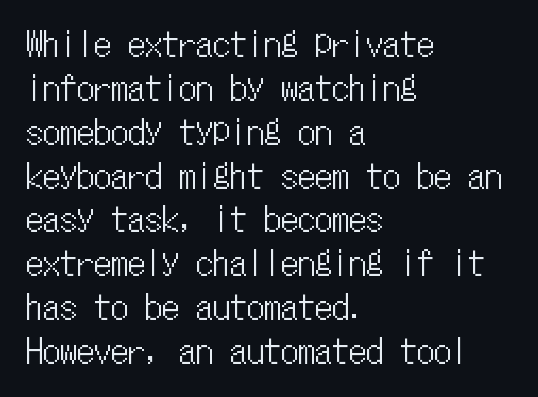
Q: Is the text italic (slanted)? A: No, it is upright.
Q: Is the text underlined? A: No.
Q: How is the paragraph aligned? A: Left-aligned.
Q: Is the spacing between letters normal or unusually wide? A: Normal.
Q: Is the spacing between lines tight, normal or loose? A: Normal.
Q: Width (condensed, normal, or wide)? A: Condensed.
Q: Stroke contrast? A: Low.
Q: x-height? A: Medium.
Q: Monospaced? A: Yes.
